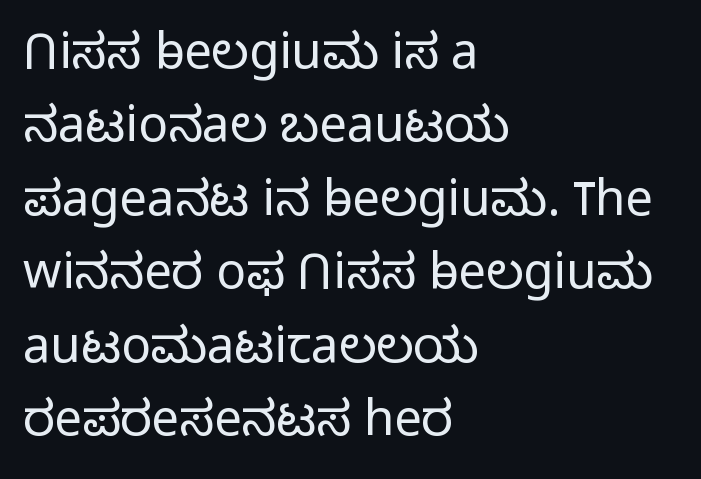
The text was rendered using a sans face with plain stroke endings. Casual observation: everything's shoved over to the left. No extra ink here — the face is not bold. Do the characters align in a grid? No, the font is proportional. The rendering keeps characters at their native spacing. A roman cut, with each character standing at attention.
